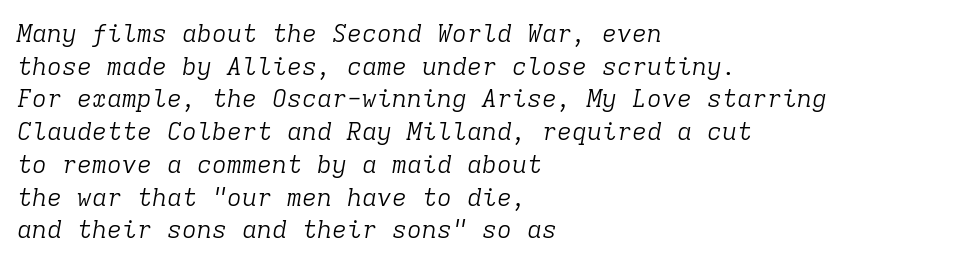
{"italic": "yes", "lean": "right", "slant_degrees": 9, "bold": "no", "underline": "no", "align": "left", "line_spacing": "normal", "line_spacing_ratio": 1.31, "letter_spacing": "normal", "letter_spacing_em": 0.0, "glyph_px": 25}
